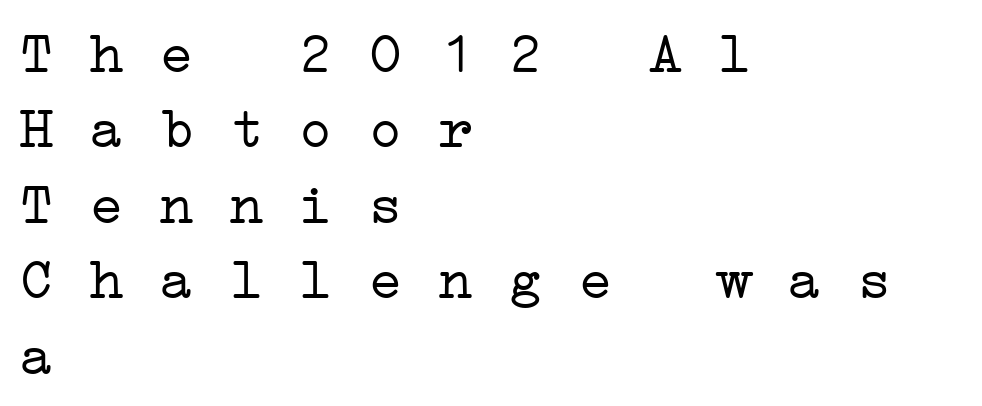
The image shows 58 px light, wide serif type, monospaced; set left-aligned, normal line spacing (1.3x), normal letter spacing, not underlined; low stroke contrast and a medium x-height.
